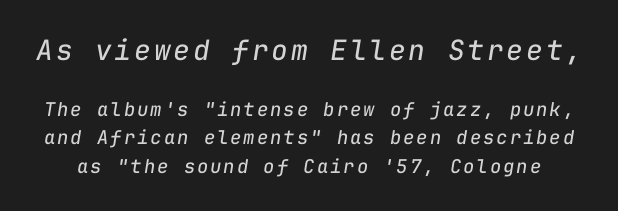
{"italic": "yes", "lean": "right", "slant_degrees": 9, "bold": "no", "weight": "regular", "width": "normal", "stroke_contrast": "low", "x_height": "medium", "monospaced": "yes", "underline": "no", "line_spacing": "normal", "line_spacing_ratio": 1.51, "larger_block": "first", "size_ratio": 1.47, "glyph_px": 28}
